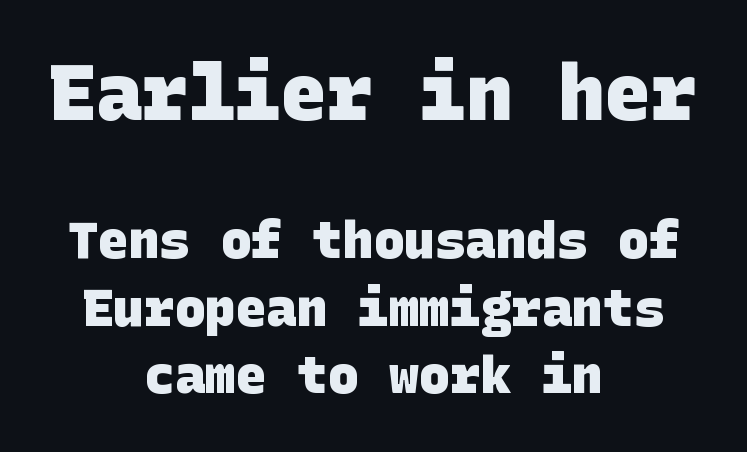
Pretty heavy lettering here — definitely bold. Font category for this specimen: sans-serif. The setting favours the middle, as headings and verse often do. Larger block? The one above; the one below is distinctly smaller. The string is rendered with underlining switched off.
